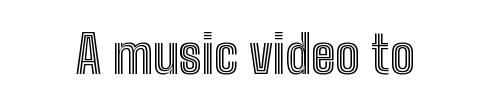
You could not count columns in this text — the font is proportionally spaced. Look at the tracking — it's just the regular setting, nothing added. Glance below the letters and you will spot only blank space. Upright lettering throughout.
